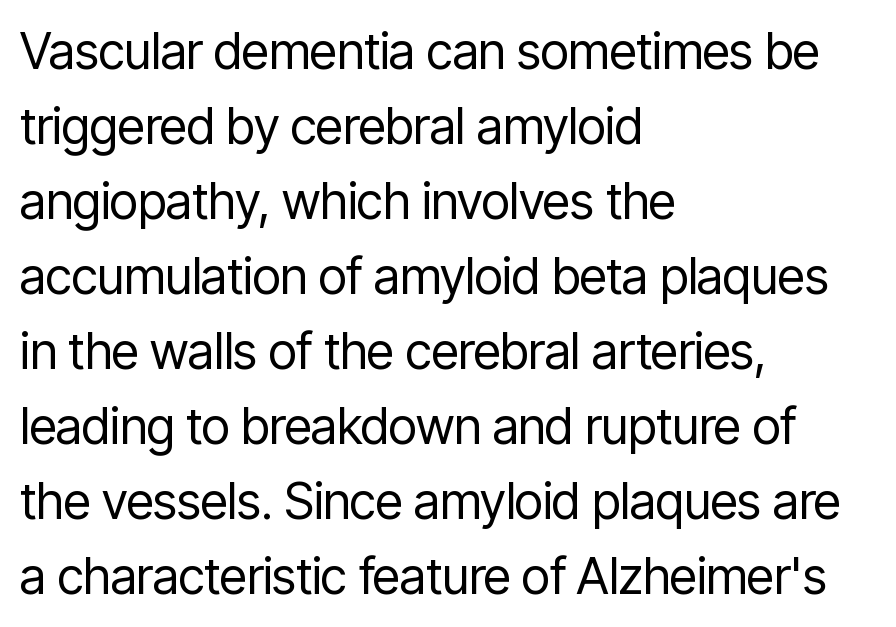
{"serif": "no", "italic": "no", "bold": "no", "weight": "regular", "width": "condensed", "stroke_contrast": "low", "x_height": "medium", "monospaced": "no", "underline": "no", "align": "left", "line_spacing": "normal", "line_spacing_ratio": 1.5, "letter_spacing": "normal", "letter_spacing_em": 0.0, "glyph_px": 50}
